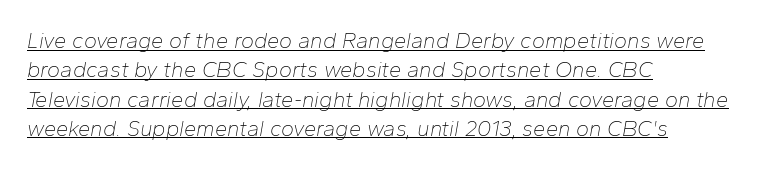
The letters sit at their default tracking, neither squeezed nor spread. Whoever set this chose a conventional vertical rhythm. You can tell it's italic because the verticals aren't actually vertical. A baseline rule has been typeset under these characters. Line starts are locked; line ends wander. Stem width sits at or under what a default text font uses.
